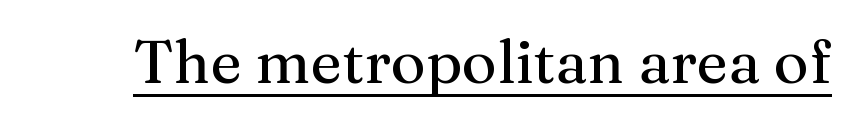
The characters display serif detailing at their extremities. This rendering leaves character spacing at its baseline value. Italic: no, the glyphs are upright roman. A typographer would call this underscored text. Think of a printed novel: that variable character pitch is what you see here.
